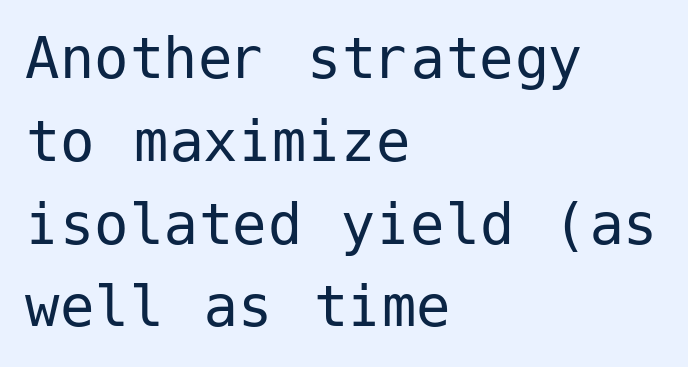
Q: Is the text bold? A: No.
Q: Is the text italic (slanted)? A: No, it is upright.
Q: Is the typeface a serif or a sans-serif typeface? A: Sans-serif.
Q: Is the text underlined? A: No.
Q: How is the paragraph aligned? A: Left-aligned.
Q: Is the spacing between letters normal or unusually wide? A: Normal.
Q: Width (condensed, normal, or wide)? A: Normal.
Q: Stroke contrast? A: Low.
Q: x-height? A: Medium.
